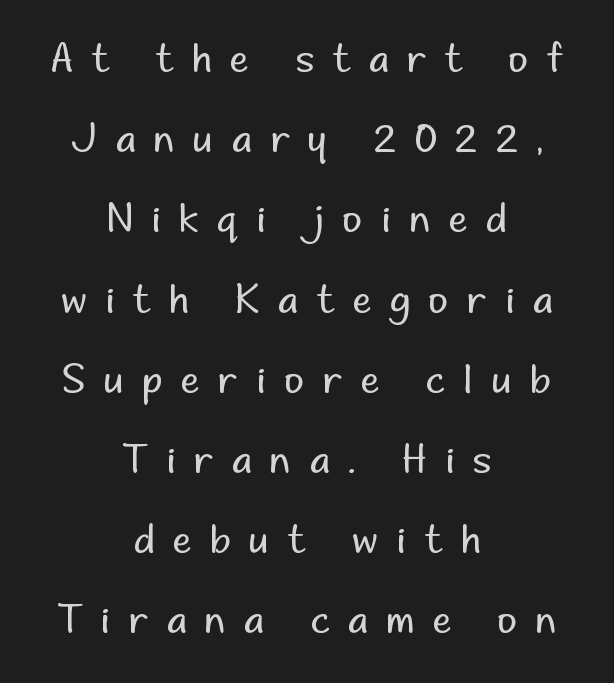
{"serif": "no", "italic": "no", "bold": "no", "weight": "regular", "width": "normal", "stroke_contrast": "low", "x_height": "small", "monospaced": "no", "underline": "no", "align": "center", "line_spacing": "loose", "line_spacing_ratio": 2.11, "letter_spacing": "wide", "letter_spacing_em": 0.49, "glyph_px": 38}
